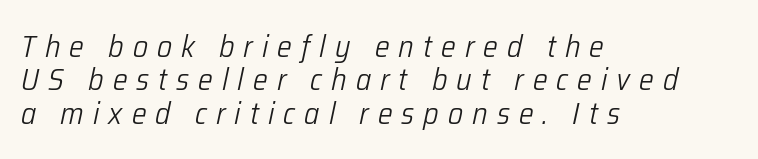
Q: Is the text bold? A: No.
Q: Is the text italic (slanted)? A: Yes, it leans right by about 12 degrees.
Q: Is the text underlined? A: No.
Q: How is the paragraph aligned? A: Left-aligned.
Q: Is the spacing between letters normal or unusually wide? A: Unusually wide.
Q: Is the spacing between lines tight, normal or loose? A: Tight.
Q: Width (condensed, normal, or wide)? A: Condensed.
Q: Stroke contrast? A: Low.
Q: x-height? A: Medium.
Q: Monospaced? A: No.
